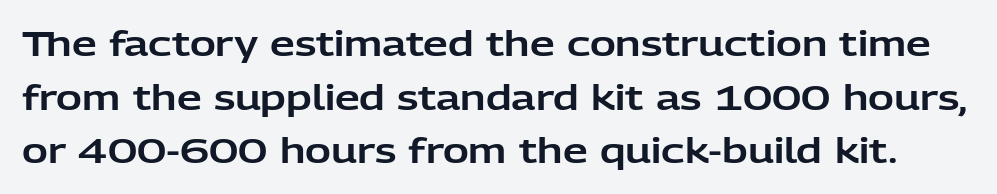
These lines sit exactly where default settings would place them. The letterforms sit shoulder to shoulder at normal distance. Think of a printed novel: that variable character pitch is what you see here. Posture: upright roman. The area under the type is left untouched.
